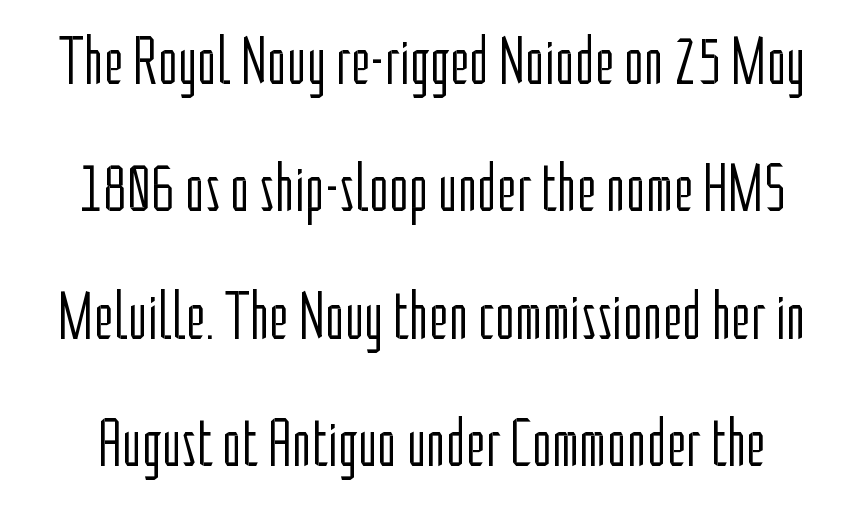
Ascenders rise straight up at ninety degrees. Do the characters align in a grid? No, the font is proportional. Heaviness? Minimal to ordinary, like unemphasized prose. A clean baseline with only descenders dipping below it.
